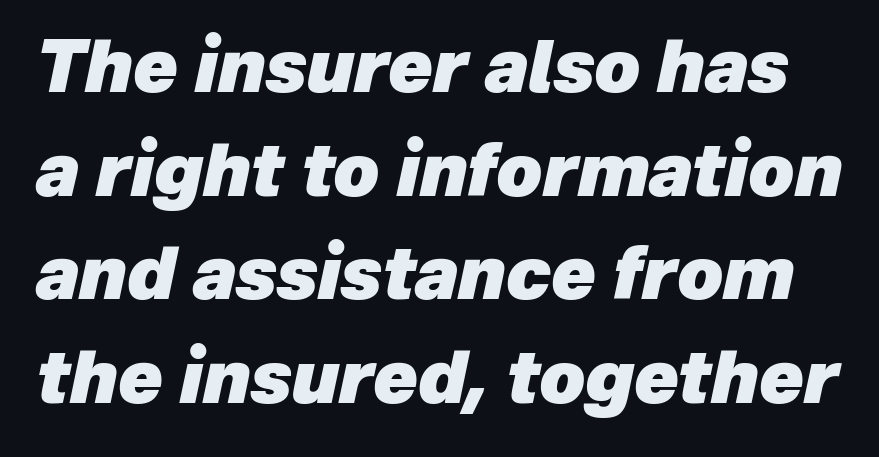
Spacing verdict: proportional, widths tailored to each character. The leading is moderate, giving the passage an even texture. The passage shown is emphatically bold. Tracking value appears to be zero — textbook default spacing.
